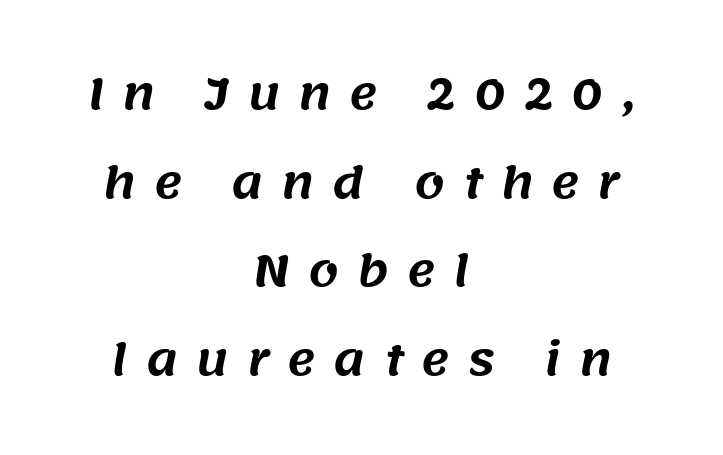
Horizontal alignment here is central, giving a formal, balanced look. Words float on clear page, feet unadorned. Spacing verdict: proportional, widths tailored to each character. The letters are spread apart with noticeably loose tracking.
